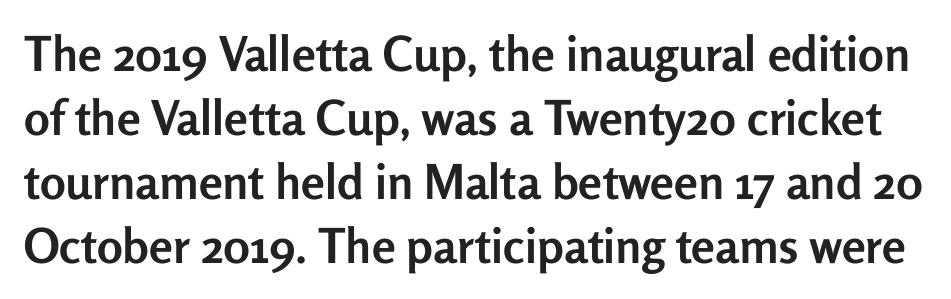
Q: Is the text bold? A: Yes.
Q: Is the text italic (slanted)? A: No, it is upright.
Q: Is the typeface a serif or a sans-serif typeface? A: Sans-serif.
Q: Is the text underlined? A: No.
Q: Is the spacing between letters normal or unusually wide? A: Normal.
Q: Is the spacing between lines tight, normal or loose? A: Normal.
Q: Width (condensed, normal, or wide)? A: Normal.
Q: Stroke contrast? A: Low.
Q: x-height? A: Medium.
Q: Monospaced? A: No.
